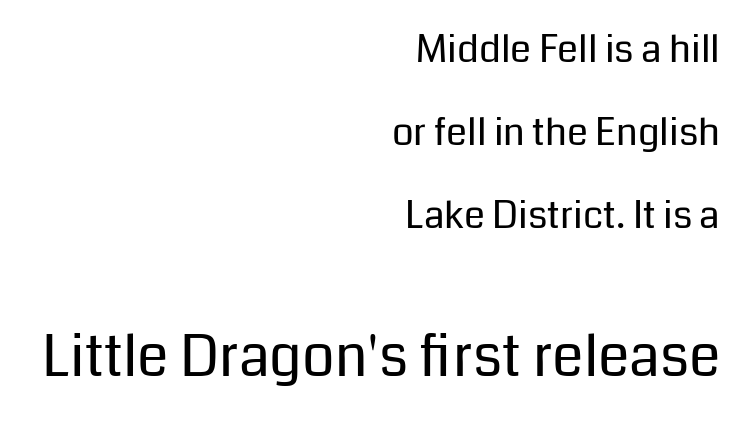
The glyphs in this specimen are sans serif. The specimen reads as upright at a glance. Bigger letters appear in the bottom chunk; the top chunk is reduced. The passage shown is typed in a proportional face where columns would drift.
